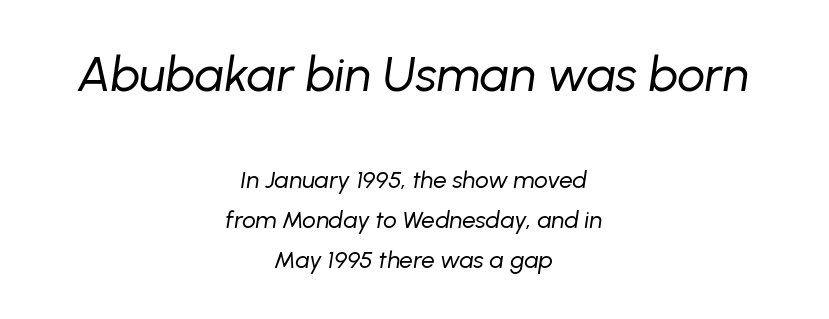
One glance says typical: line gaps are just what's usual. This layout puts the oversized block above and the modest block below. The setting favours the middle, as headings and verse often do. The glyphs look as if they've been sheared to an angle.
